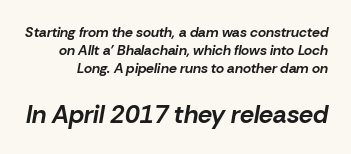
Q: Is the text bold? A: Yes.
Q: Is the text italic (slanted)? A: Yes, it leans right by about 10 degrees.
Q: Is the text underlined? A: No.
Q: Is the spacing between letters normal or unusually wide? A: Normal.
Q: Is the spacing between lines tight, normal or loose? A: Normal.
Q: Which block of text is set in a larger size, the first (top) or the second (bottom)? A: The second (bottom) one.
